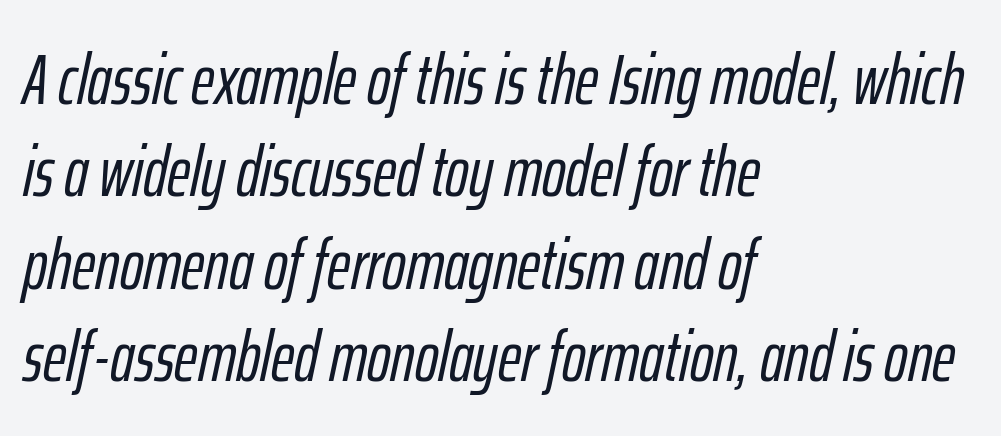
Q: Is the text italic (slanted)? A: Yes, it leans right by about 12 degrees.
Q: Is the text underlined? A: No.
Q: How is the paragraph aligned? A: Left-aligned.
Q: Is the spacing between letters normal or unusually wide? A: Normal.
Q: Is the spacing between lines tight, normal or loose? A: Normal.
Q: Width (condensed, normal, or wide)? A: Condensed.
Q: Stroke contrast? A: Low.
Q: x-height? A: Medium.
Q: Monospaced? A: No.
